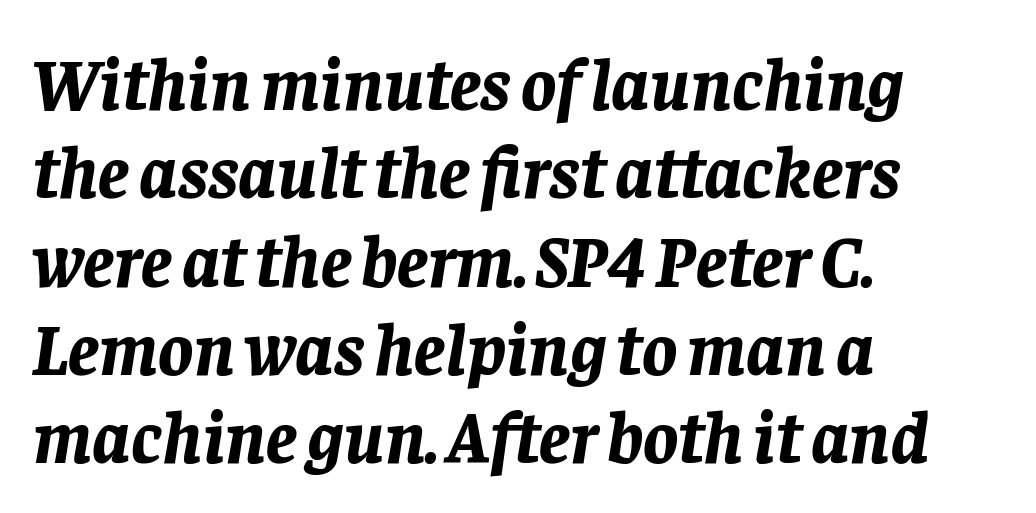
{"italic": "yes", "lean": "right", "slant_degrees": 8, "bold": "yes", "weight": "bold", "width": "normal", "stroke_contrast": "low", "x_height": "large", "monospaced": "no", "underline": "no", "align": "left", "line_spacing_ratio": 1.21, "letter_spacing": "normal", "letter_spacing_em": 0.0, "glyph_px": 73}
